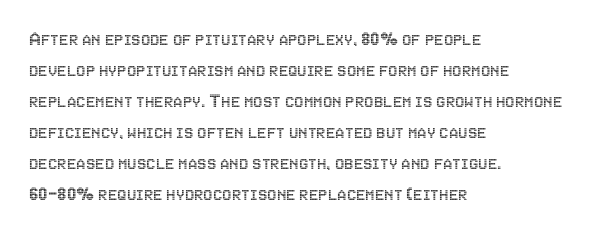
Does the copy run flush right? No — it runs flush left. The specimen reads as upright at a glance. Between one letter and the next there's only the usual sliver of space. The designer left line spacing at the default.
